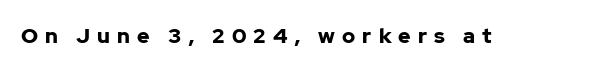
Plain, unruled lines of type. The face used here is rendered with a markedly widened letterfit. You can tell it's not italic because the verticals are truly vertical. Stroke thickness is high; the sample reads as a true bold.
